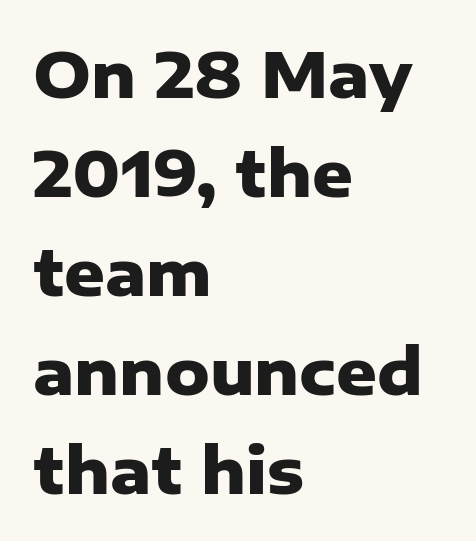
No extra tracking has been applied to these lines. The area under the type is left untouched. Each letter keeps its own natural width here, so spacing adapts to shape. Regarding serifs, this sample does without them. Posture: straight, roman, zero tilt.
